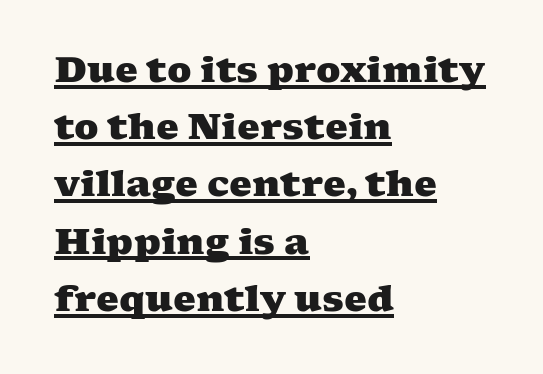
{"serif": "yes", "bold": "yes", "weight": "heavy", "width": "wide", "stroke_contrast": "medium", "x_height": "medium", "monospaced": "no", "underline": "yes", "align": "left", "line_spacing": "normal", "line_spacing_ratio": 1.59, "letter_spacing": "normal", "letter_spacing_em": 0.0, "glyph_px": 36}
